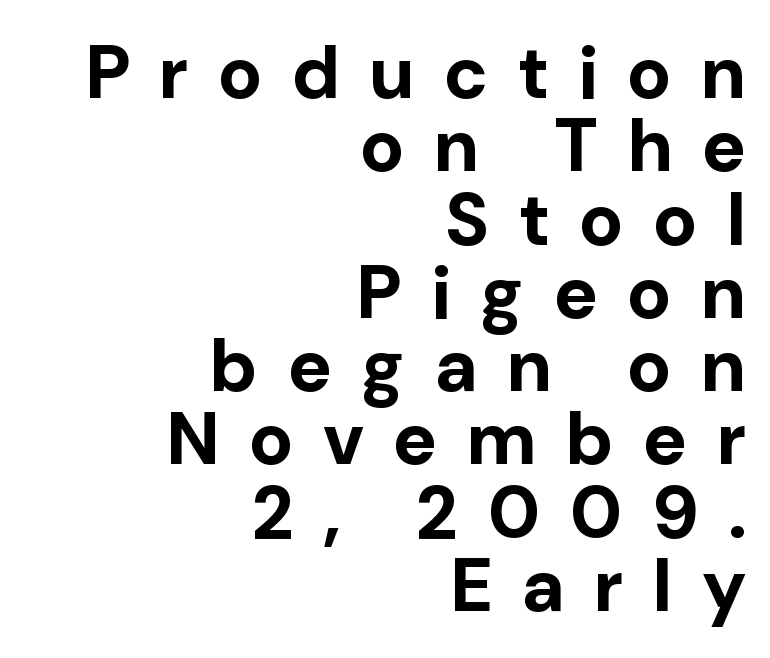
Q: Is the text bold? A: Yes.
Q: Is the text italic (slanted)? A: No, it is upright.
Q: Is the typeface a serif or a sans-serif typeface? A: Sans-serif.
Q: Is the text underlined? A: No.
Q: How is the paragraph aligned? A: Right-aligned.
Q: Is the spacing between letters normal or unusually wide? A: Unusually wide.
Q: Is the spacing between lines tight, normal or loose? A: Tight.
Q: Width (condensed, normal, or wide)? A: Normal.
Q: Stroke contrast? A: Low.
Q: x-height? A: Medium.
Q: Monospaced? A: No.
